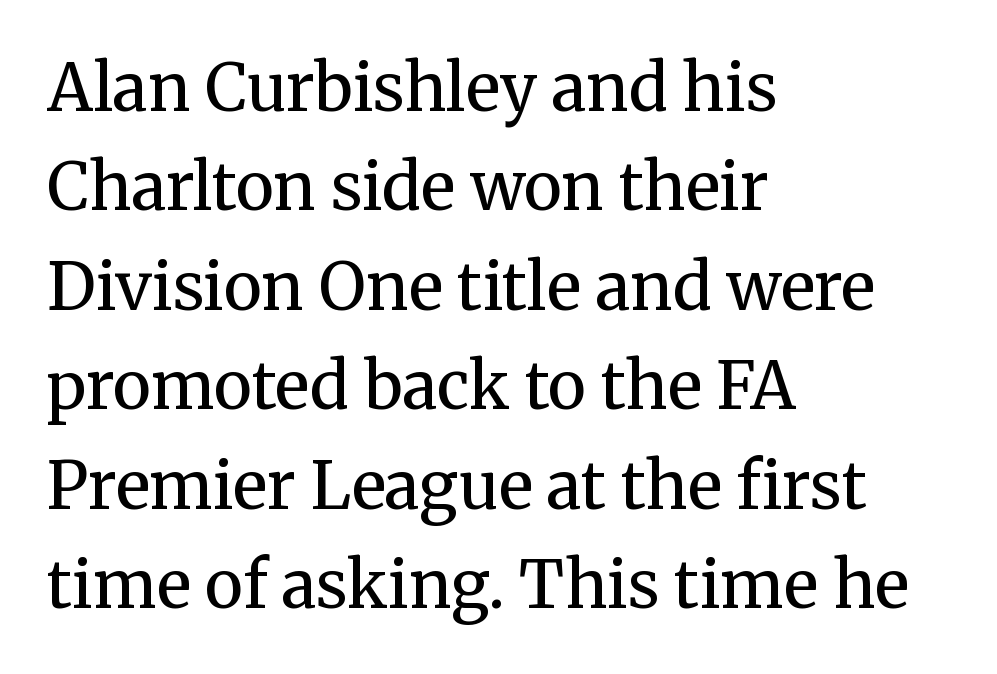
Q: Is the text bold? A: No.
Q: Is the text italic (slanted)? A: No, it is upright.
Q: Is the typeface a serif or a sans-serif typeface? A: Serif.
Q: Is the text underlined? A: No.
Q: How is the paragraph aligned? A: Left-aligned.
Q: Is the spacing between letters normal or unusually wide? A: Normal.
Q: Is the spacing between lines tight, normal or loose? A: Normal.
Q: Width (condensed, normal, or wide)? A: Normal.
Q: Stroke contrast? A: Medium.
Q: x-height? A: Medium.
Q: Monospaced? A: No.
